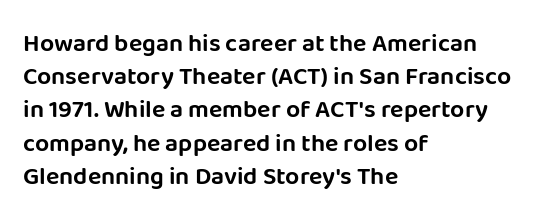
Students, observe: this is what conventionally led text looks like. Look at the tracking — it's just the regular setting, nothing added. The paragraph has a hard left edge and a soft right edge. Check under the words: just untouched page. The lettering holds an erect, upright posture throughout.
